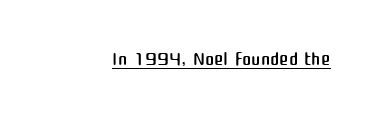
{"serif": "no", "italic": "no", "bold": "no", "weight": "regular", "width": "normal", "stroke_contrast": "medium", "x_height": "medium", "monospaced": "no", "underline": "yes", "letter_spacing": "normal", "letter_spacing_em": 0.0, "glyph_px": 28}
